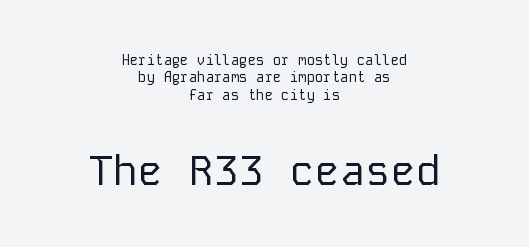
The image shows 42 px regular-weight sans-serif type, upright, monospaced; set centered, normal line spacing (1.25x), normal letter spacing, not underlined; the second (bottom) block is 3.0x larger; low stroke contrast and a medium x-height.
